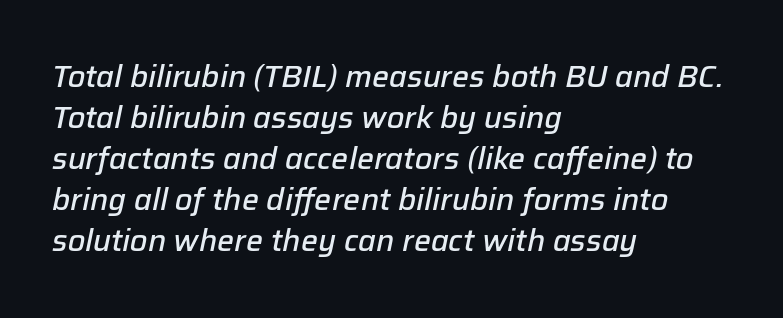
{"italic": "yes", "lean": "right", "slant_degrees": 12, "bold": "semi", "weight": "semibold", "width": "normal", "stroke_contrast": "low", "x_height": "medium", "monospaced": "no", "underline": "no", "align": "left", "line_spacing": "normal", "line_spacing_ratio": 1.37, "letter_spacing": "normal", "letter_spacing_em": 0.0, "glyph_px": 30}
